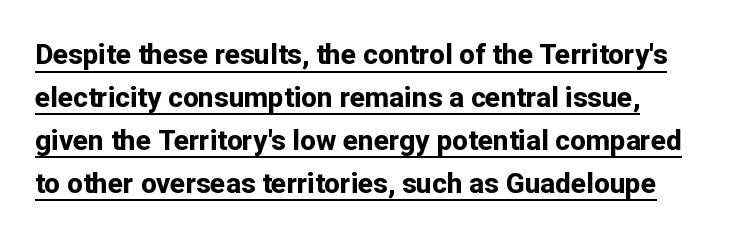
The image shows 28 px bold sans-serif type, upright; set normal line spacing (1.53x), normal letter spacing, underlined; low stroke contrast and a medium x-height.
